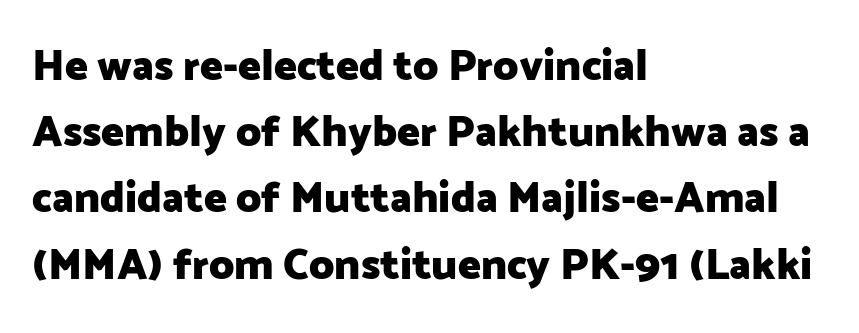
The image shows 43 px heavy sans-serif type, upright; set left-aligned, normal line spacing (1.54x), normal letter spacing, not underlined; low stroke contrast and a medium x-height.
